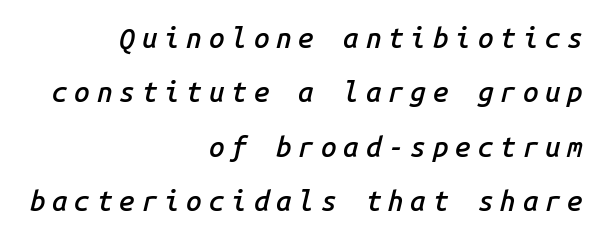
{"italic": "yes", "lean": "right", "slant_degrees": 14, "bold": "semi", "weight": "semibold", "width": "normal", "stroke_contrast": "low", "x_height": "medium", "monospaced": "yes", "underline": "no", "align": "right", "line_spacing": "loose", "line_spacing_ratio": 1.94, "letter_spacing": "wide", "letter_spacing_em": 0.24, "glyph_px": 28}
